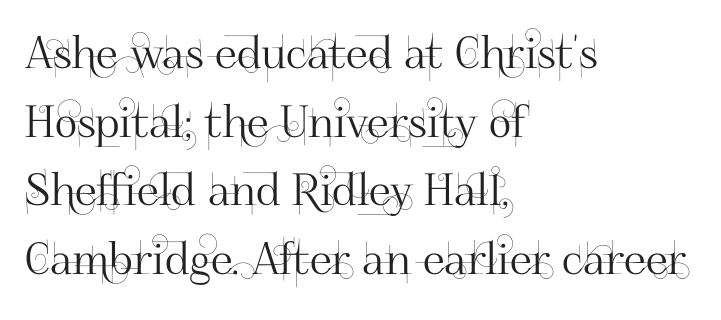
{"serif": "no", "italic": "no", "width": "normal", "stroke_contrast": "high", "x_height": "small", "monospaced": "no", "underline": "no", "align": "left", "line_spacing": "normal", "line_spacing_ratio": 1.56, "letter_spacing": "normal", "letter_spacing_em": 0.0, "glyph_px": 44}
